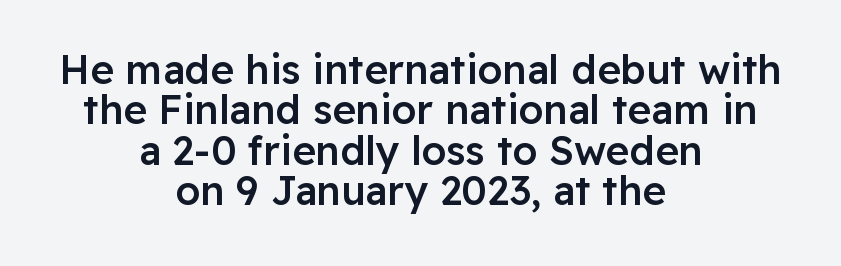
The image shows 40 px semibold sans-serif type, upright; set centered, tight line spacing (1.01x), normal letter spacing, not underlined; low stroke contrast and a medium x-height.
